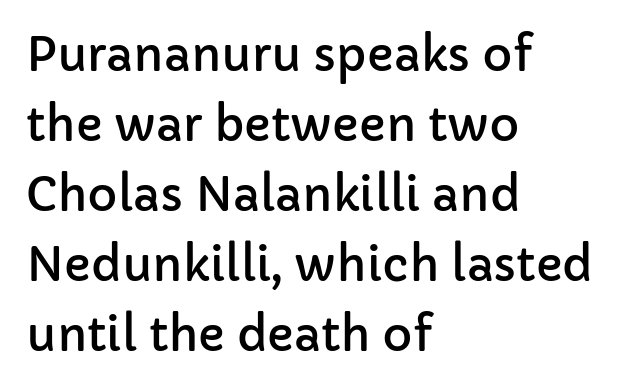
The image shows 46 px sans-serif type, upright; set left-aligned, normal line spacing (1.52x), normal letter spacing, not underlined; low stroke contrast and a medium x-height.
